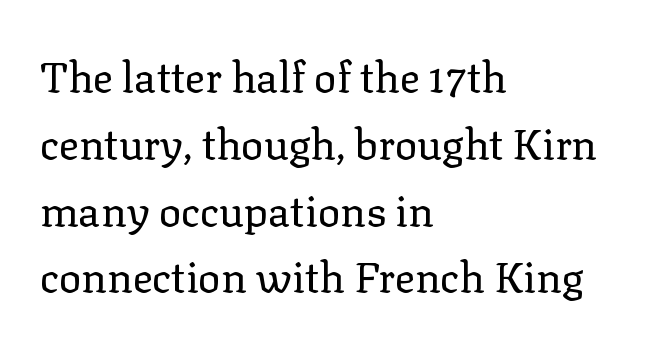
Q: Is the text bold? A: No.
Q: Is the text italic (slanted)? A: No, it is upright.
Q: Is the typeface a serif or a sans-serif typeface? A: Serif.
Q: Is the text underlined? A: No.
Q: How is the paragraph aligned? A: Left-aligned.
Q: Is the spacing between letters normal or unusually wide? A: Normal.
Q: Is the spacing between lines tight, normal or loose? A: Normal.
Q: Width (condensed, normal, or wide)? A: Normal.
Q: Stroke contrast? A: Low.
Q: x-height? A: Medium.
Q: Monospaced? A: No.
